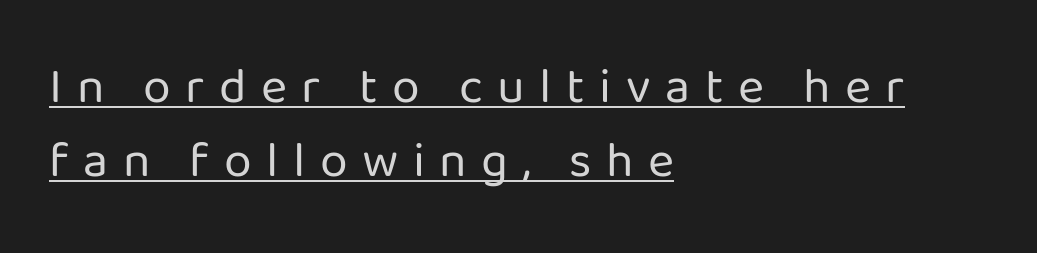
Note the varied advance widths — an 'i' is clearly narrower than an 'm'. If you measured baseline to baseline, you'd find a middling distance. The setting favours the left margin, as ordinary paragraphs usually do. A continuous stroke trails under the words, as in a hyperlink. Posture: straight, roman, zero tilt. Counters stay open thanks to moderate or lighter strokes.
